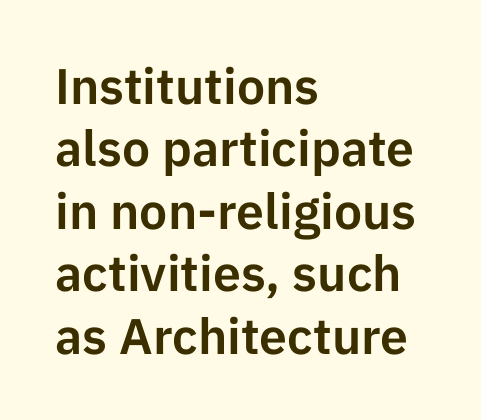
Q: Is the text italic (slanted)? A: No, it is upright.
Q: Is the typeface a serif or a sans-serif typeface? A: Sans-serif.
Q: Is the text underlined? A: No.
Q: How is the paragraph aligned? A: Left-aligned.
Q: Is the spacing between letters normal or unusually wide? A: Normal.
Q: Is the spacing between lines tight, normal or loose? A: Normal.
Q: Width (condensed, normal, or wide)? A: Normal.
Q: Stroke contrast? A: Low.
Q: x-height? A: Medium.
Q: Monospaced? A: No.
